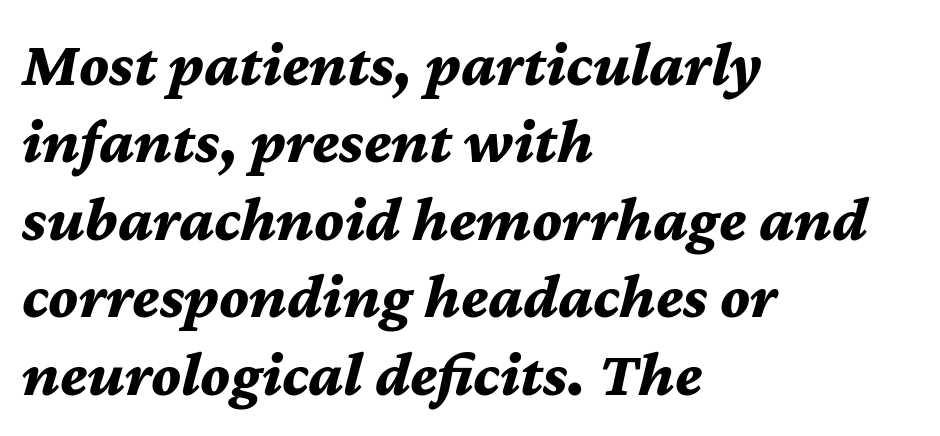
{"italic": "yes", "lean": "right", "slant_degrees": 12, "bold": "yes", "weight": "bold", "width": "normal", "stroke_contrast": "medium", "x_height": "medium", "monospaced": "no", "underline": "no", "align": "left", "line_spacing_ratio": 1.21, "letter_spacing": "normal", "letter_spacing_em": 0.0, "glyph_px": 64}
